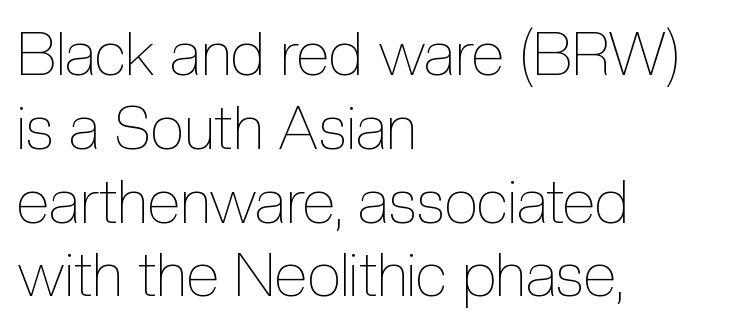
Here the designer chose a conventional face with non-uniform glyph widths. Horizontally, the lines are justified to the leading edge only. Nothing unusual about the tracking: characters are spaced as the font intends. The area under the type is left untouched. Is this a heavy cut? Hardly; it is regular or lighter. Ordinary non-slanted type is in use.
